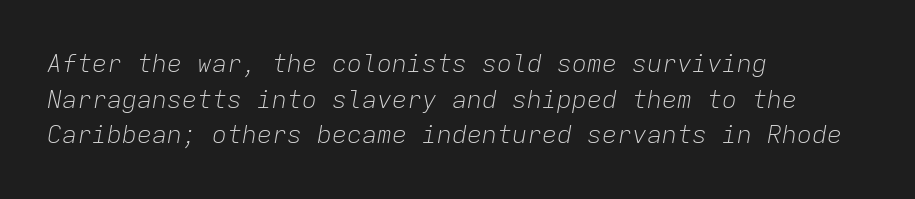
Counters stay open thanks to moderate or lighter strokes. The lettering tilts uniformly, giving the passage an italic look. Leftover space on each line is placed entirely after the last word. There is no visible air inserted between adjacent glyphs. Each row of text sits above clean, open space. Baseline-to-baseline distance is the conventional proportion of letter height.
